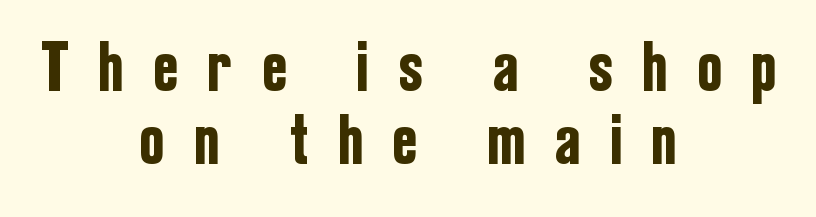
The image shows 70 px condensed sans-serif type, upright; set centered, tight line spacing (1.04x), unusually wide letter spacing (+0.45 em), not underlined; low stroke contrast and a medium x-height.
